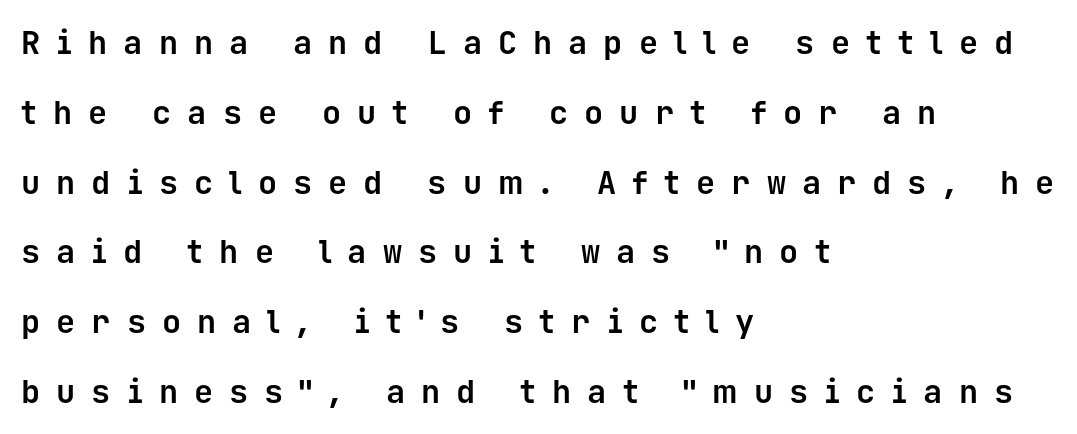
{"serif": "no", "italic": "no", "bold": "yes", "weight": "bold", "width": "normal", "stroke_contrast": "low", "x_height": "medium", "monospaced": "yes", "underline": "no", "align": "left", "line_spacing": "loose", "line_spacing_ratio": 2.18, "letter_spacing": "wide", "letter_spacing_em": 0.5, "glyph_px": 32}
